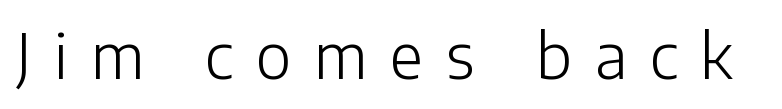
The area under the type is left untouched. Looks like regular typesetting: each glyph gets only the width it needs. This rendering employs a face without finishing strokes, i.e., a sans-serif. Does the lettering tilt? It doesn't — this is upright.
